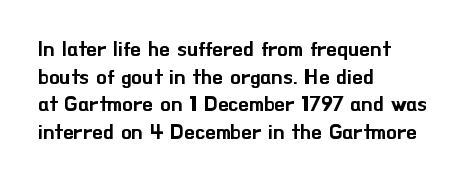
Q: Is the text italic (slanted)? A: No, it is upright.
Q: Is the text underlined? A: No.
Q: How is the paragraph aligned? A: Left-aligned.
Q: Is the spacing between letters normal or unusually wide? A: Normal.
Q: Is the spacing between lines tight, normal or loose? A: Normal.
